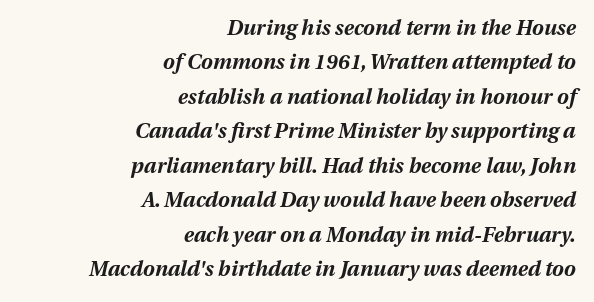
Q: Is the text bold? A: Yes.
Q: Is the text italic (slanted)? A: Yes, it leans right by about 13 degrees.
Q: Is the text underlined? A: No.
Q: How is the paragraph aligned? A: Right-aligned.
Q: Is the spacing between letters normal or unusually wide? A: Normal.
Q: Is the spacing between lines tight, normal or loose? A: Normal.
